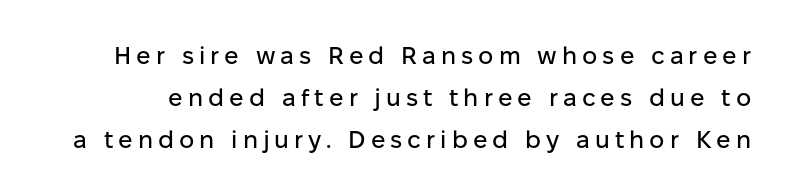
{"italic": "no", "underline": "no", "line_spacing_ratio": 1.76, "letter_spacing": "wide", "letter_spacing_em": 0.21, "glyph_px": 24}
